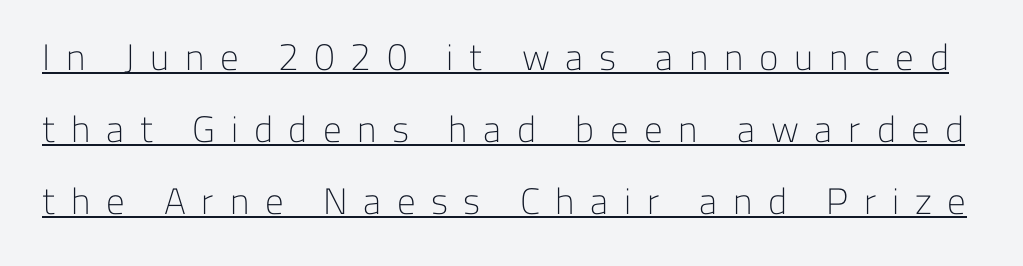
Somebody hit Ctrl+U on this one — the words are underlined. The letters advance in unequal steps, a hallmark of proportional type. The strokes are not fattened; the text isn't bold. This is roman type, the default non-slanted kind. Font category for this specimen: sans-serif. Look at the tracking — it's clearly loosened, letters drifting apart.
